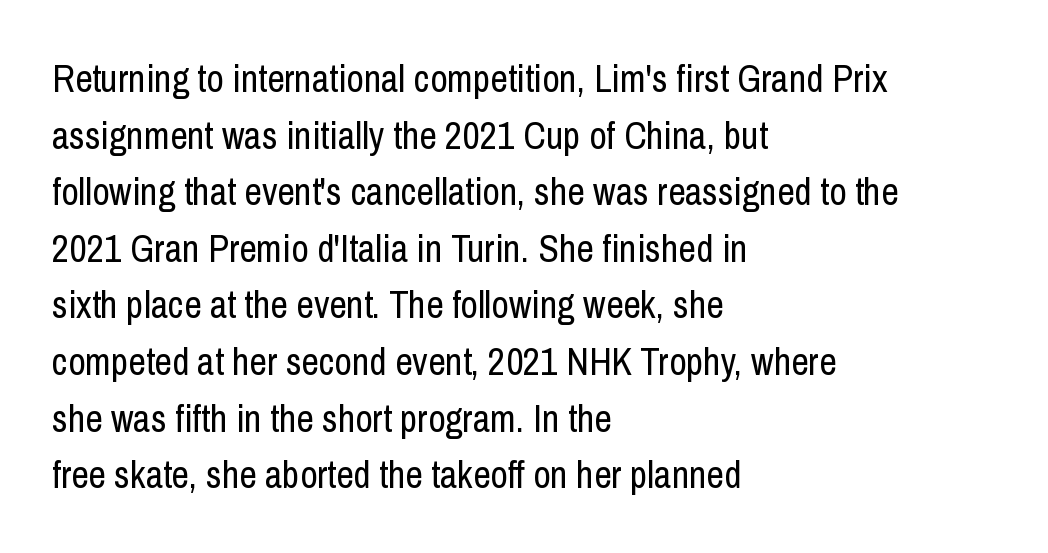
Q: Is the text bold? A: No.
Q: Is the text italic (slanted)? A: No, it is upright.
Q: Is the typeface a serif or a sans-serif typeface? A: Sans-serif.
Q: Is the text underlined? A: No.
Q: How is the paragraph aligned? A: Left-aligned.
Q: Is the spacing between letters normal or unusually wide? A: Normal.
Q: Is the spacing between lines tight, normal or loose? A: Normal.
Q: Width (condensed, normal, or wide)? A: Condensed.
Q: Stroke contrast? A: Low.
Q: x-height? A: Medium.
Q: Monospaced? A: No.
